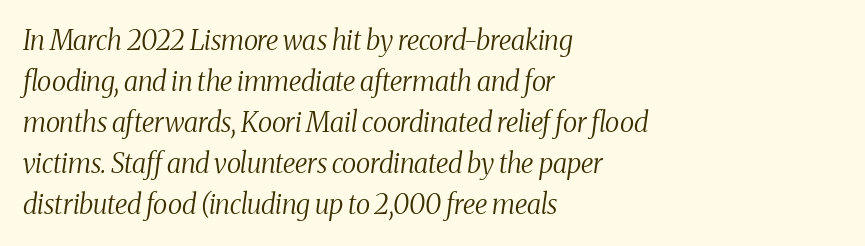
Q: Is the text bold? A: No.
Q: Is the text italic (slanted)? A: Yes, it leans right by about 8 degrees.
Q: Is the text underlined? A: No.
Q: How is the paragraph aligned? A: Left-aligned.
Q: Is the spacing between letters normal or unusually wide? A: Normal.
Q: Is the spacing between lines tight, normal or loose? A: Normal.
